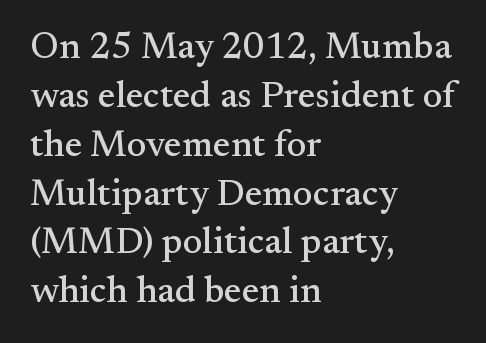
The image shows 37 px serif type, upright; set left-aligned, normal line spacing (1.32x), normal letter spacing, not underlined; medium stroke contrast and a small x-height.
